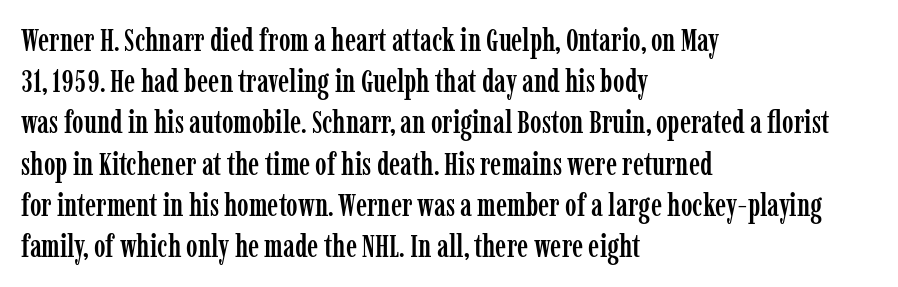
{"serif": "yes", "italic": "no", "width": "condensed", "stroke_contrast": "low", "x_height": "medium", "monospaced": "no", "underline": "no", "align": "left", "line_spacing": "normal", "line_spacing_ratio": 1.33, "letter_spacing": "normal", "letter_spacing_em": 0.0, "glyph_px": 31}
